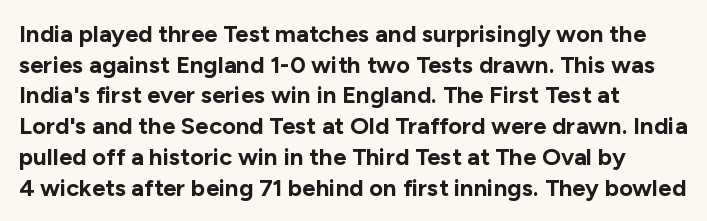
Summary of weight: heavy, a full bold. Tracking value appears to be zero — textbook default spacing. No italicization has been applied; the sample stays upright. The words here are not underlined. A normal amount of white space separates one row of letters from the next.
